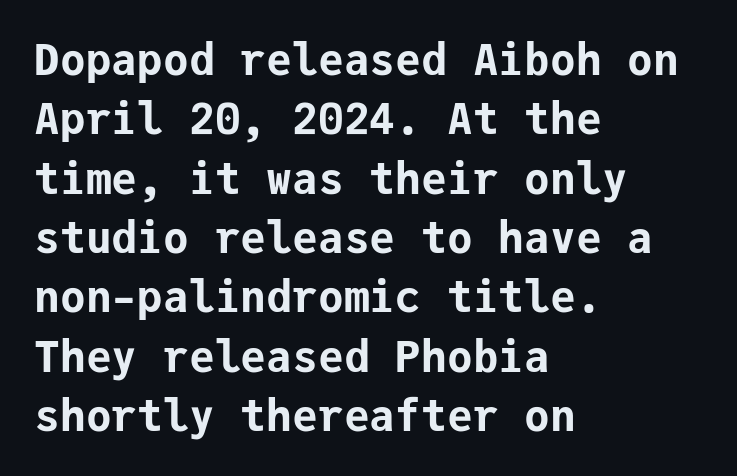
Q: Is the text bold? A: Yes.
Q: Is the text italic (slanted)? A: No, it is upright.
Q: Is the typeface a serif or a sans-serif typeface? A: Sans-serif.
Q: Is the text underlined? A: No.
Q: How is the paragraph aligned? A: Left-aligned.
Q: Is the spacing between letters normal or unusually wide? A: Normal.
Q: Is the spacing between lines tight, normal or loose? A: Normal.
Q: Width (condensed, normal, or wide)? A: Normal.
Q: Stroke contrast? A: Low.
Q: x-height? A: Medium.
Q: Monospaced? A: Yes.
